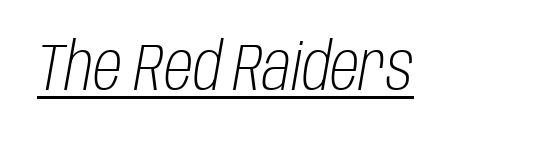
{"italic": "yes", "lean": "right", "slant_degrees": 10, "bold": "no", "weight": "light", "width": "condensed", "stroke_contrast": "low", "x_height": "large", "monospaced": "no", "underline": "yes", "letter_spacing": "normal", "letter_spacing_em": 0.0, "glyph_px": 66}
